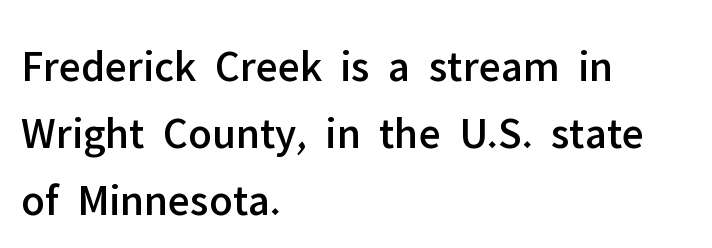
Q: Is the text italic (slanted)? A: No, it is upright.
Q: Is the typeface a serif or a sans-serif typeface? A: Sans-serif.
Q: Is the text underlined? A: No.
Q: How is the paragraph aligned? A: Left-aligned.
Q: Is the spacing between letters normal or unusually wide? A: Normal.
Q: Is the spacing between lines tight, normal or loose? A: Normal.
Q: Width (condensed, normal, or wide)? A: Normal.
Q: Stroke contrast? A: Low.
Q: x-height? A: Medium.
Q: Monospaced? A: No.
